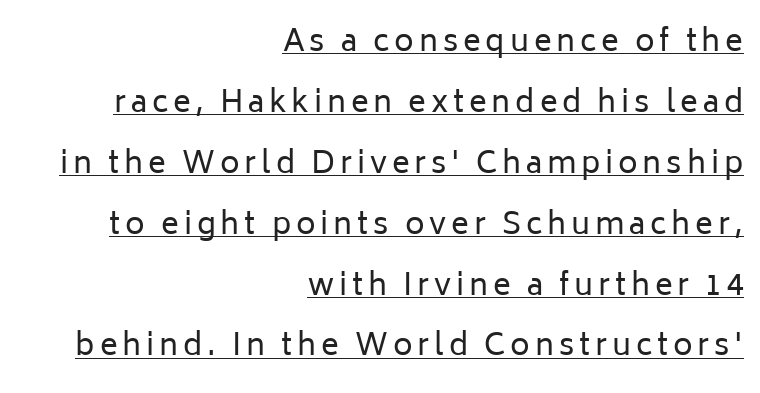
{"serif": "no", "italic": "no", "bold": "no", "weight": "regular", "width": "normal", "stroke_contrast": "low", "x_height": "medium", "monospaced": "no", "underline": "yes", "align": "right", "line_spacing": "loose", "line_spacing_ratio": 2.03, "glyph_px": 30}
